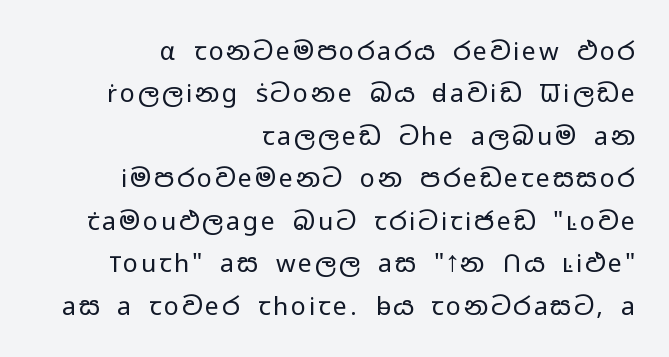
{"italic": "no", "bold": "no", "underline": "no", "align": "right", "line_spacing": "normal", "line_spacing_ratio": 1.7, "glyph_px": 25}
